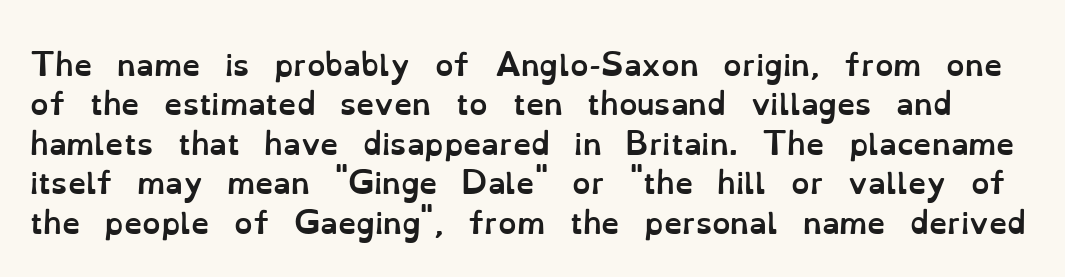
The lettering stays uniformly vertical, giving the passage a roman look. The lines sit at an ordinary, default distance from one another. The face used here is proportionally spaced, like ordinary book or web type. The area under the type is left untouched. In terms of weight, the rendering is a true, heavy bold.
